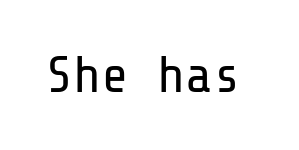
Each letter's strokes conclude bluntly, with no projecting serifs. The typography opts for an upright posture over an oblique one. Beneath every word, the page is bare. Stem width sits at or under what a default text font uses. These lines keep a tight, regular rhythm from letter to letter.
